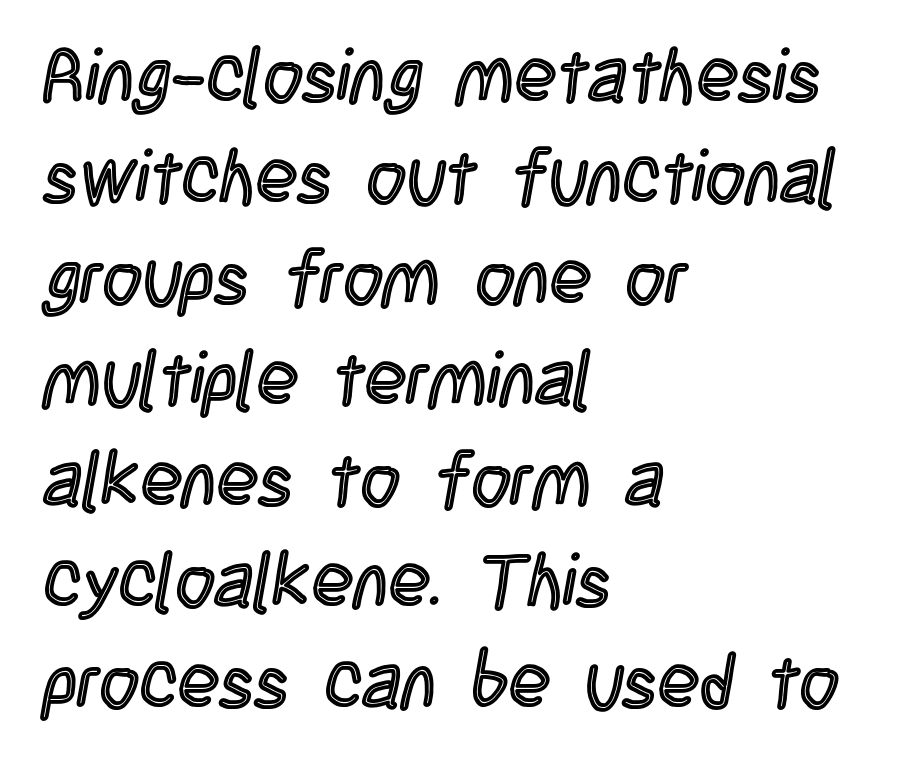
Q: Is the text italic (slanted)? A: Yes.
Q: Is the text underlined? A: No.
Q: How is the paragraph aligned? A: Left-aligned.
Q: Is the spacing between letters normal or unusually wide? A: Normal.
Q: Is the spacing between lines tight, normal or loose? A: Normal.
Q: Width (condensed, normal, or wide)? A: Condensed.
Q: x-height? A: Large.
Q: Monospaced? A: No.
